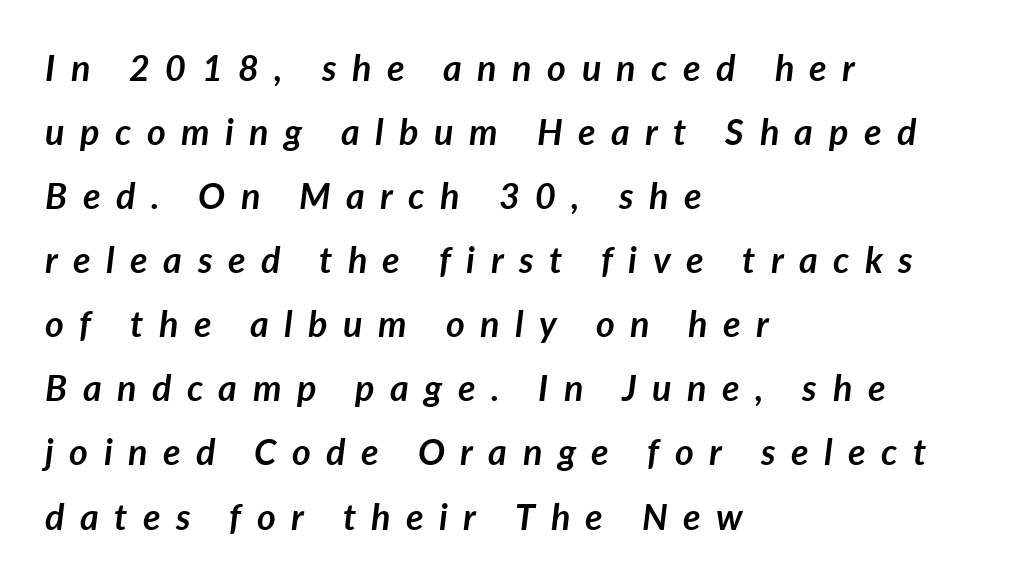
Alignment: flush left. Type without underlining. Does the weight exceed regular? Yes, all the way to bold. The text carries the slant typical of an italic or oblique font. There is plenty of visible air inserted between adjacent glyphs.
